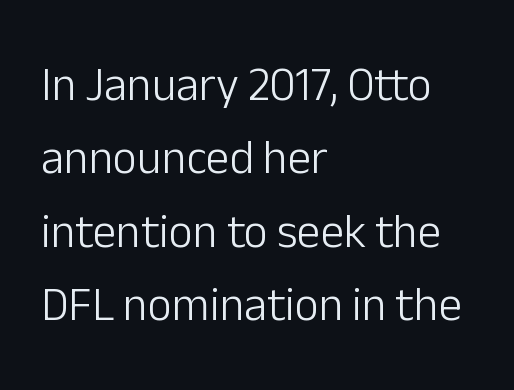
Q: Is the text bold? A: No.
Q: Is the text italic (slanted)? A: No, it is upright.
Q: Is the typeface a serif or a sans-serif typeface? A: Sans-serif.
Q: Is the text underlined? A: No.
Q: How is the paragraph aligned? A: Left-aligned.
Q: Is the spacing between letters normal or unusually wide? A: Normal.
Q: Is the spacing between lines tight, normal or loose? A: Normal.
Q: Width (condensed, normal, or wide)? A: Normal.
Q: Stroke contrast? A: Low.
Q: x-height? A: Medium.
Q: Monospaced? A: No.
